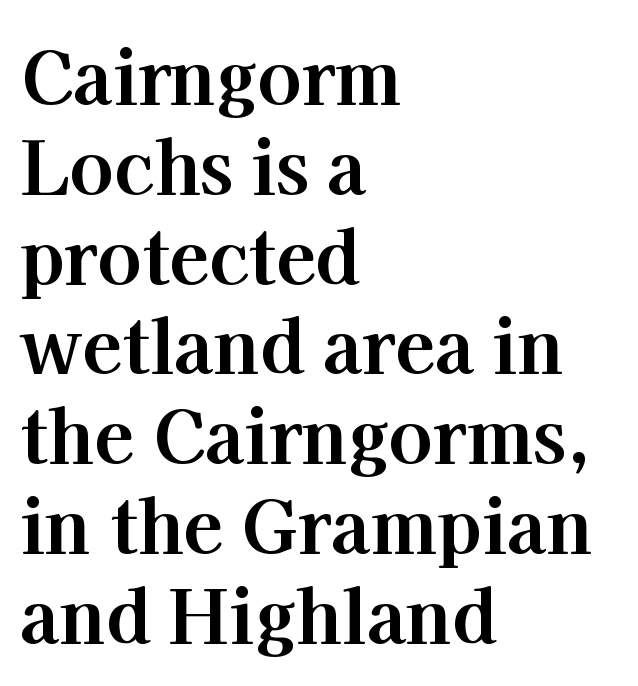
The rendering keeps characters at their native spacing. The axis of the letterforms is exactly vertical. A serif font was chosen for this passage. Teacher's note: observe the even left margin — that is flush-left alignment. Character widths vary here, with narrow letters taking less room than wide ones. On the weight axis this lands at bold, roughly 700.
